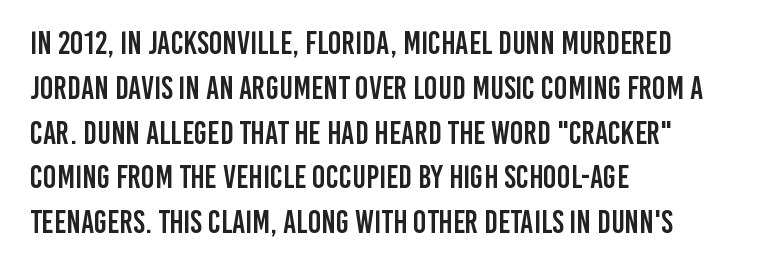
Ascenders rise straight up at ninety degrees. Observe the ordinary spacing: letters are neighbours, not strangers. Every row of glyphs begins at an identical x-position on the left. Stroke terminals: plain, sans-serif.
